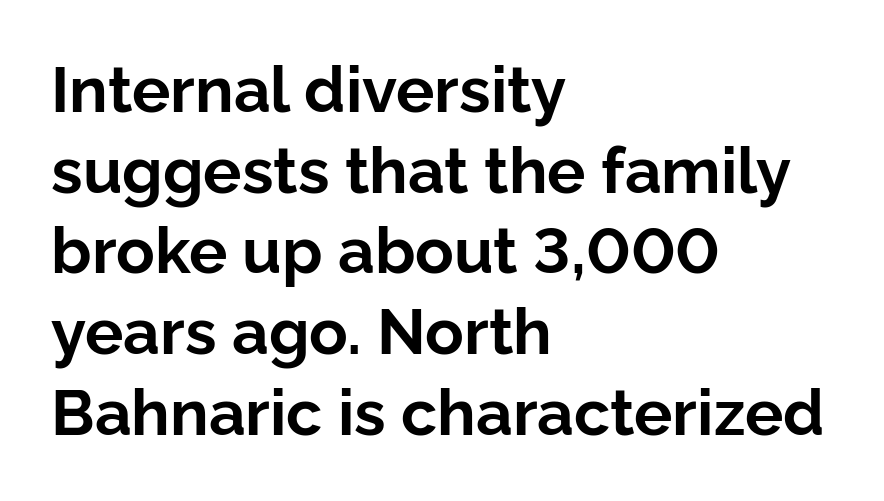
Q: Is the text bold? A: Yes.
Q: Is the text italic (slanted)? A: No, it is upright.
Q: Is the typeface a serif or a sans-serif typeface? A: Sans-serif.
Q: Is the text underlined? A: No.
Q: How is the paragraph aligned? A: Left-aligned.
Q: Is the spacing between letters normal or unusually wide? A: Normal.
Q: Is the spacing between lines tight, normal or loose? A: Normal.
Q: Width (condensed, normal, or wide)? A: Normal.
Q: Stroke contrast? A: Low.
Q: x-height? A: Medium.
Q: Monospaced? A: No.
